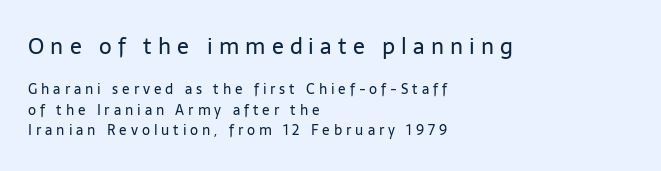
The typesetter chose a ragged-right arrangement here. The font sits on the lighter half of the weight spectrum, regular included. Posture: vertical. Notice how descenders clear the ascenders below comfortably — that's standard leading. Of the two passages, the one on top uses the larger point size.
